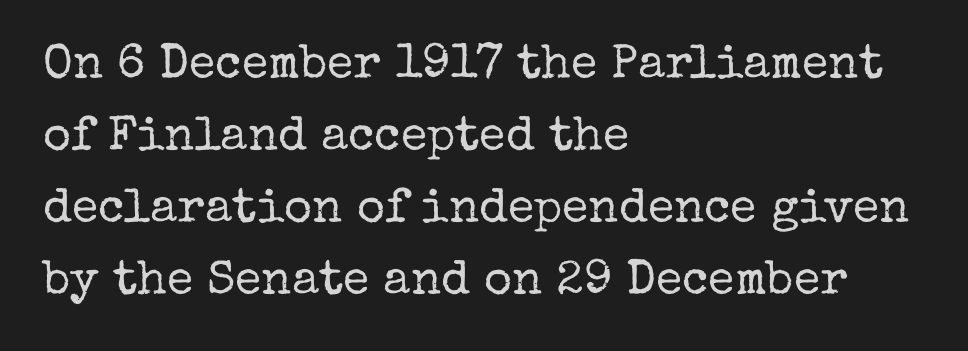
{"serif": "yes", "italic": "no", "bold": "no", "weight": "regular", "width": "normal", "stroke_contrast": "low", "x_height": "medium", "monospaced": "no", "underline": "no", "align": "left", "line_spacing": "normal", "line_spacing_ratio": 1.5, "letter_spacing": "normal", "letter_spacing_em": 0.0, "glyph_px": 48}
